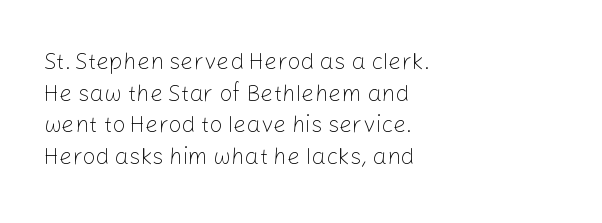
A roman cut, with each character standing at attention. Line spacing here is normal. The text block is weighted toward the left margin, trailing off unevenly rightward. Lines of text with bare space underneath. Nothing unusual about the tracking: characters are spaced as the font intends. A quiet, ordinary-to-light weight characterises the typeface.
